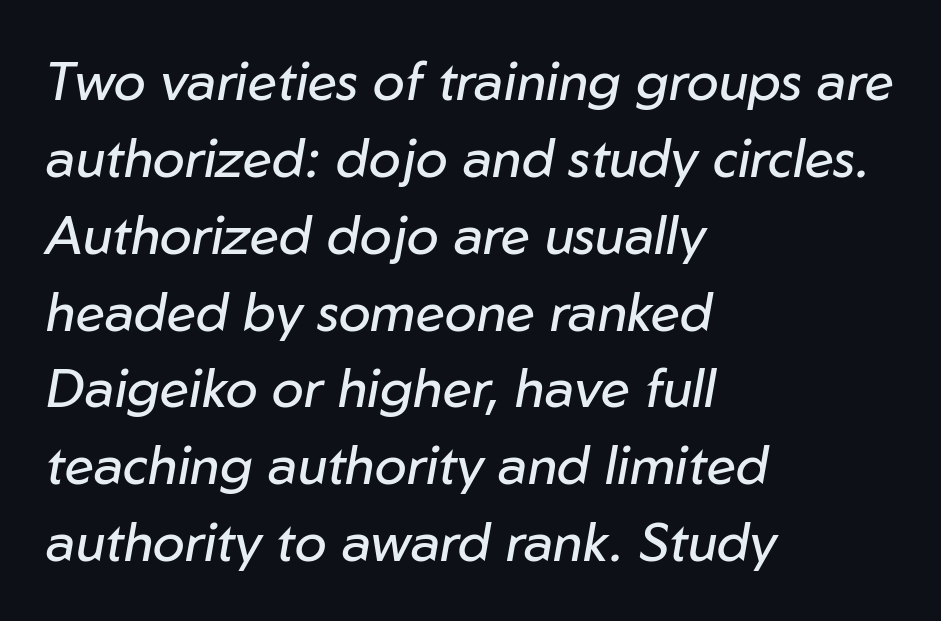
This is oblique type, the kind used for emphasis or titles. Regarding leading, the lines here are spaced in the standard way. The strokes are not fattened; the text isn't bold. The letters sit at their default tracking, neither squeezed nor spread. Think of a printed novel: that variable character pitch is what you see here. Nobody drew a line under any word here.
